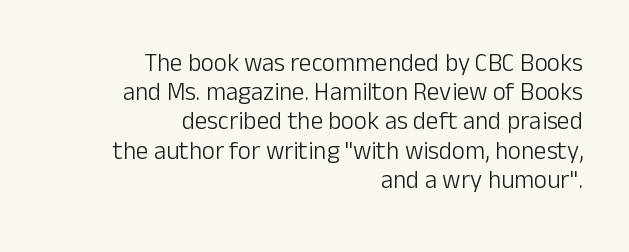
This sample uses plain, unmodified letter spacing. All the whitespace from short lines collects on the left. Glance below the letters and you will spot only blank space. Tall strokes in this sample are plumb rather than angled. The weight would be labelled regular, book, light, or lighter still.
